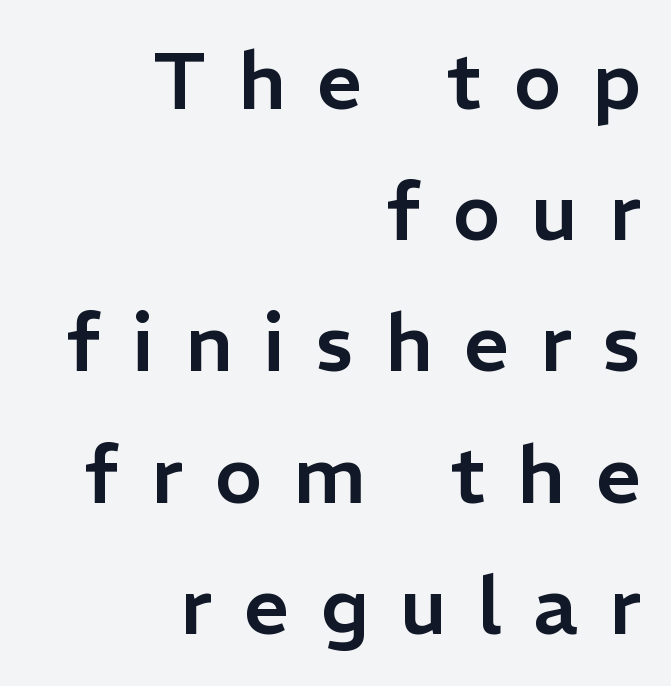
{"serif": "no", "italic": "no", "width": "normal", "stroke_contrast": "low", "x_height": "medium", "monospaced": "no", "underline": "no", "align": "right", "line_spacing": "normal", "line_spacing_ratio": 1.64, "letter_spacing": "wide", "letter_spacing_em": 0.39, "glyph_px": 80}
